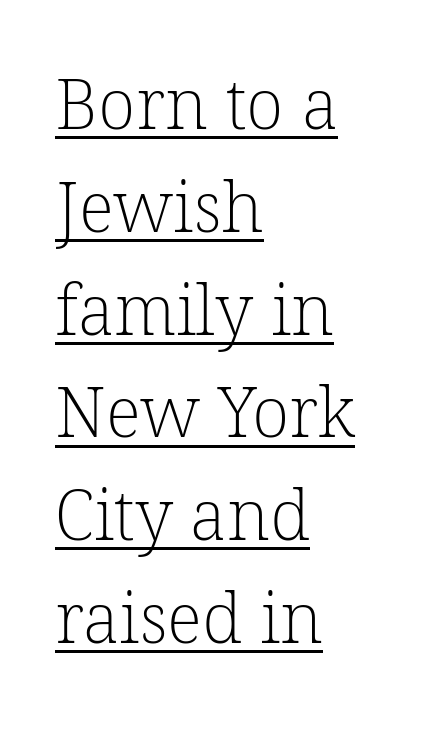
Q: Is the text bold? A: No.
Q: Is the typeface a serif or a sans-serif typeface? A: Serif.
Q: Is the text underlined? A: Yes.
Q: How is the paragraph aligned? A: Left-aligned.
Q: Is the spacing between letters normal or unusually wide? A: Normal.
Q: Is the spacing between lines tight, normal or loose? A: Normal.
Q: Width (condensed, normal, or wide)? A: Normal.
Q: Stroke contrast? A: Low.
Q: x-height? A: Medium.
Q: Monospaced? A: No.
